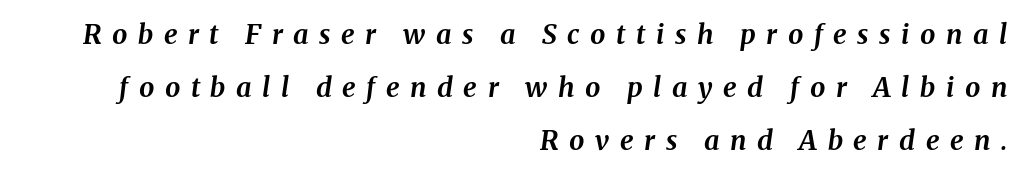
{"italic": "yes", "lean": "right", "slant_degrees": 8, "bold": "yes", "underline": "no", "align": "right", "line_spacing": "loose", "line_spacing_ratio": 1.97, "letter_spacing": "wide", "letter_spacing_em": 0.39, "glyph_px": 27}
